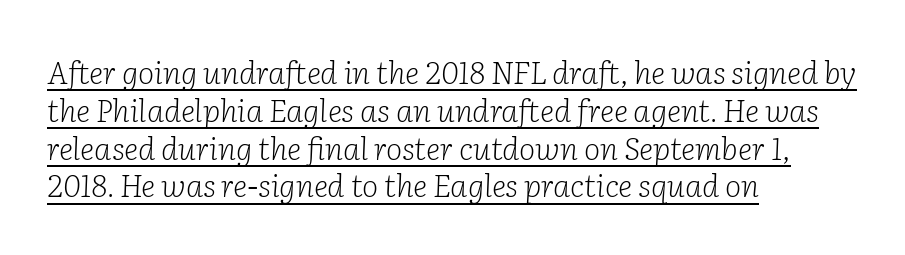
Tall strokes in this sample are angled rather than plumb. Teacher's note: observe the even left margin — that is flush-left alignment. Classification — serif. The tracking reads as untouched default to a designer's eye. Each stroke keeps to a modest, everyday thickness or less.
